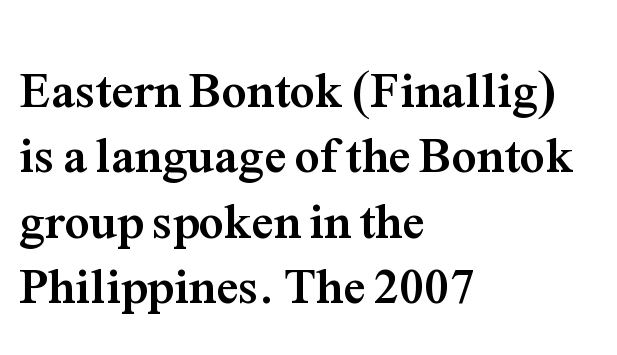
The image shows 50 px semibold serif type, upright; set left-aligned, normal line spacing (1.31x), normal letter spacing, not underlined; medium stroke contrast and a medium x-height.
